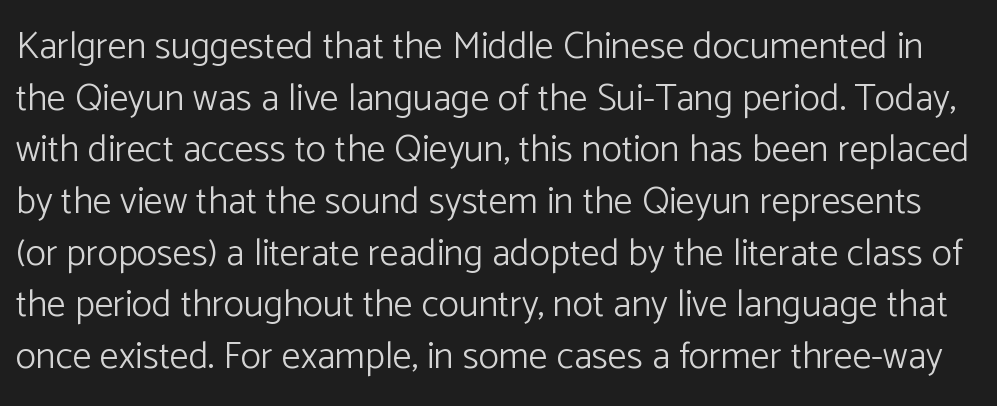
The image shows 38 px light sans-serif type, upright; set normal line spacing (1.36x), normal letter spacing, not underlined; low stroke contrast and a medium x-height.
